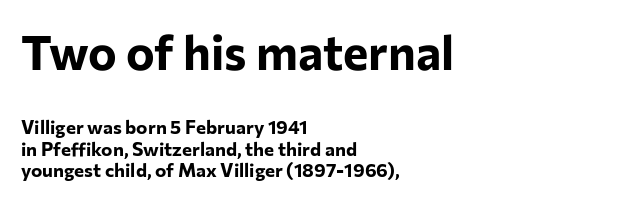
Q: Is the text bold? A: Yes.
Q: Is the text italic (slanted)? A: No, it is upright.
Q: Is the typeface a serif or a sans-serif typeface? A: Sans-serif.
Q: Is the text underlined? A: No.
Q: How is the paragraph aligned? A: Left-aligned.
Q: Is the spacing between letters normal or unusually wide? A: Normal.
Q: Is the spacing between lines tight, normal or loose? A: Tight.
Q: Which block of text is set in a larger size, the first (top) or the second (bottom)? A: The first (top) one.
Q: Width (condensed, normal, or wide)? A: Normal.
Q: Stroke contrast? A: Low.
Q: x-height? A: Medium.
Q: Monospaced? A: No.
